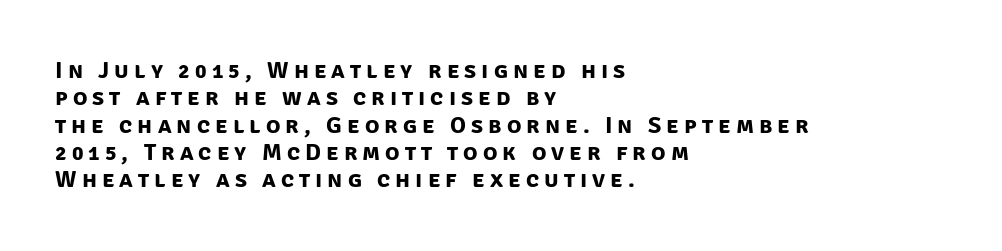
{"bold": "yes", "underline": "no", "align": "left", "line_spacing": "tight", "line_spacing_ratio": 1.14, "letter_spacing": "wide", "letter_spacing_em": 0.21, "glyph_px": 24}
